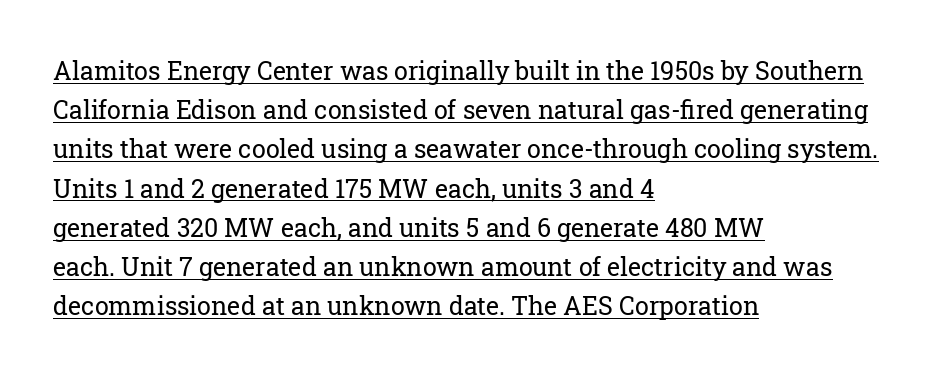
Q: Is the text bold? A: No.
Q: Is the text italic (slanted)? A: No, it is upright.
Q: Is the text underlined? A: Yes.
Q: How is the paragraph aligned? A: Left-aligned.
Q: Is the spacing between letters normal or unusually wide? A: Normal.
Q: Is the spacing between lines tight, normal or loose? A: Normal.
